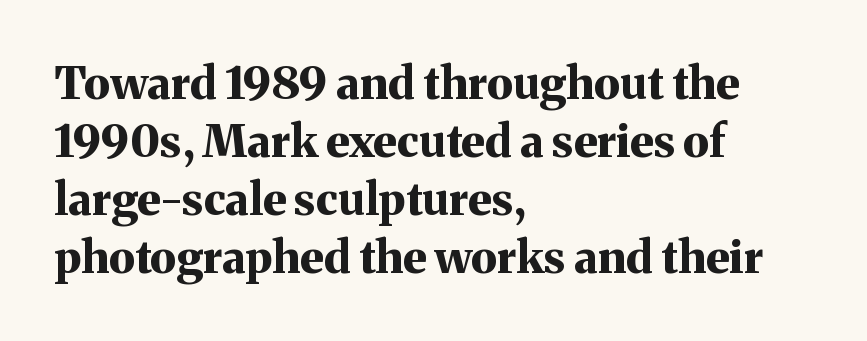
The image shows 45 px bold serif type, upright; set left-aligned, normal line spacing (1.29x), normal letter spacing, not underlined; medium stroke contrast and a medium x-height.
